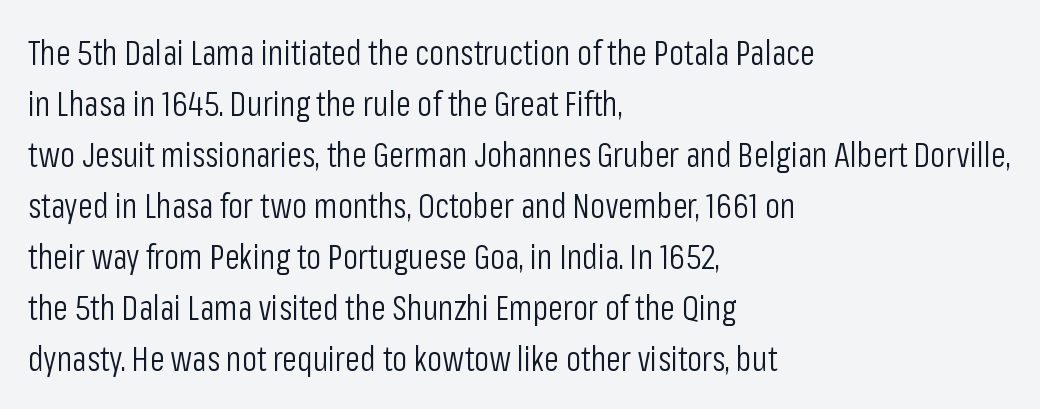
Varying glyph widths throughout — classic text-font behaviour. Nobody touched the tracking dial on this one. Short and long lines alike share a common starting point at left. Beneath every word, the page is bare. The type sits square on the baseline with zero lean.
